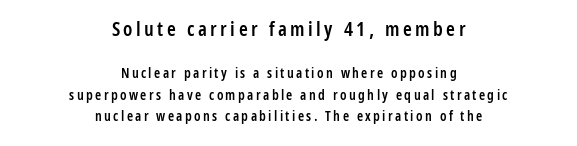
Q: Is the text bold? A: Semi-bold.
Q: Is the text italic (slanted)? A: No, it is upright.
Q: Is the text underlined? A: No.
Q: How is the paragraph aligned? A: Centered.
Q: Is the spacing between lines tight, normal or loose? A: Normal.
Q: Which block of text is set in a larger size, the first (top) or the second (bottom)? A: The first (top) one.
